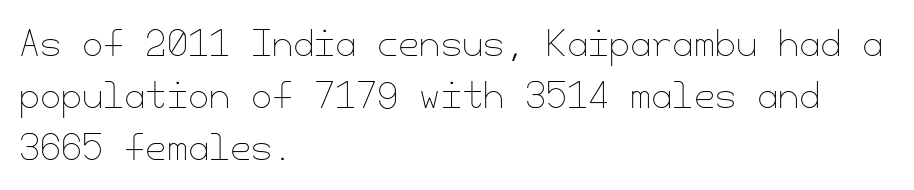
The image shows 34 px thin type, upright; set left-aligned, normal line spacing (1.53x), normal letter spacing, not underlined; low stroke contrast and a small x-height.
